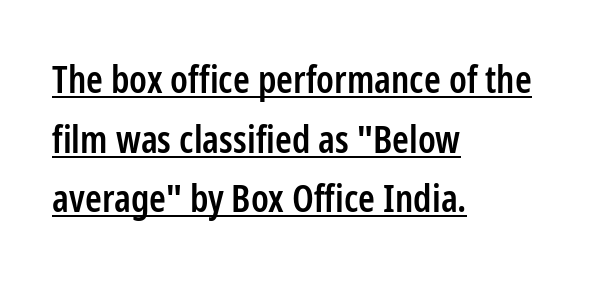
{"serif": "no", "italic": "no", "bold": "semi", "weight": "semibold", "width": "condensed", "stroke_contrast": "low", "x_height": "medium", "monospaced": "no", "underline": "yes", "align": "left", "line_spacing": "normal", "line_spacing_ratio": 1.57, "letter_spacing": "normal", "letter_spacing_em": 0.0, "glyph_px": 38}
